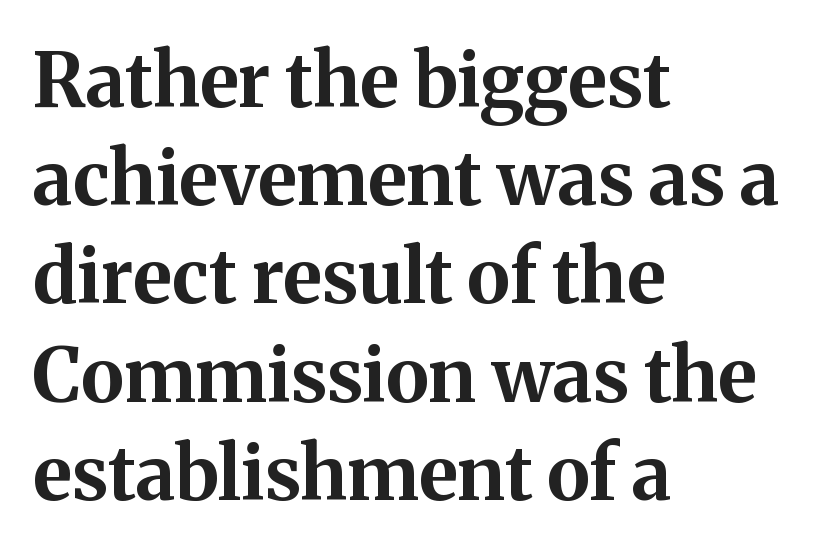
Q: Is the text bold? A: Yes.
Q: Is the text italic (slanted)? A: No, it is upright.
Q: Is the typeface a serif or a sans-serif typeface? A: Serif.
Q: Is the text underlined? A: No.
Q: How is the paragraph aligned? A: Left-aligned.
Q: Is the spacing between letters normal or unusually wide? A: Normal.
Q: Is the spacing between lines tight, normal or loose? A: Normal.
Q: Width (condensed, normal, or wide)? A: Normal.
Q: Stroke contrast? A: Medium.
Q: x-height? A: Medium.
Q: Monospaced? A: No.
